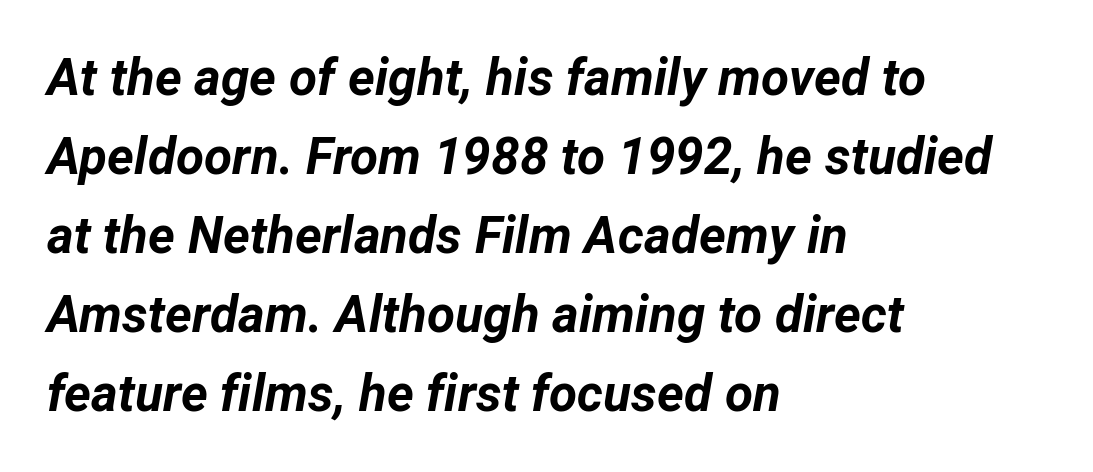
The image shows 51 px bold type, italic (leaning right); set left-aligned, normal line spacing (1.55x), normal letter spacing, not underlined; low stroke contrast and a medium x-height.
